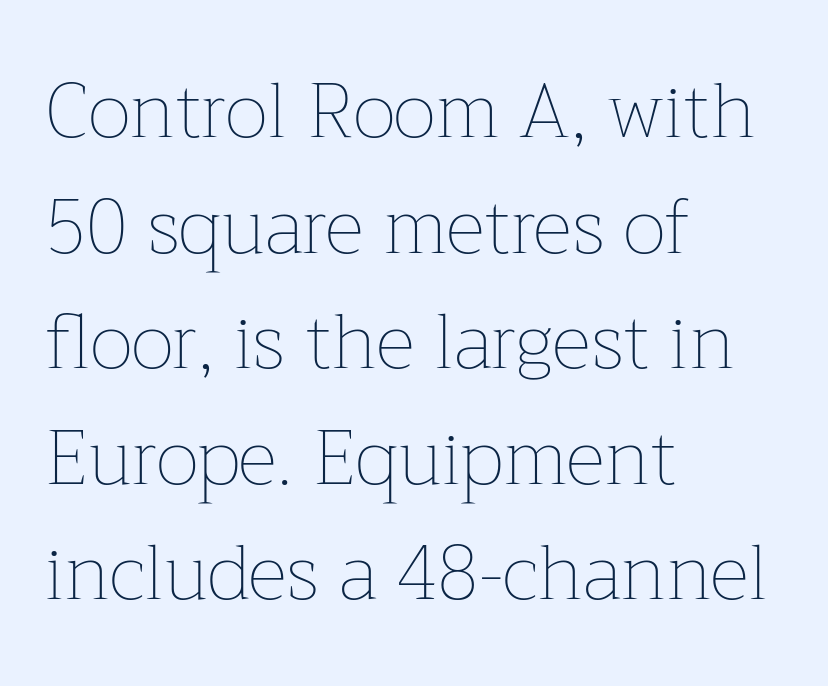
Q: Is the text bold? A: No.
Q: Is the text italic (slanted)? A: No, it is upright.
Q: Is the text underlined? A: No.
Q: How is the paragraph aligned? A: Left-aligned.
Q: Is the spacing between letters normal or unusually wide? A: Normal.
Q: Is the spacing between lines tight, normal or loose? A: Normal.
Q: Width (condensed, normal, or wide)? A: Normal.
Q: Stroke contrast? A: Low.
Q: x-height? A: Medium.
Q: Monospaced? A: No.
